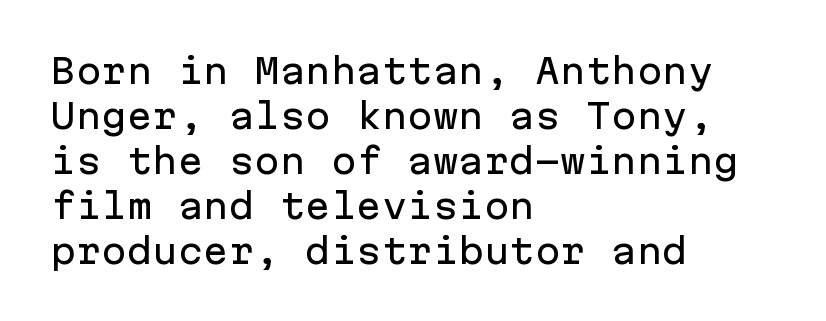
The image shows 34 px sans-serif type, upright, monospaced; set left-aligned, normal line spacing (1.32x), normal letter spacing, not underlined; low stroke contrast and a medium x-height.
